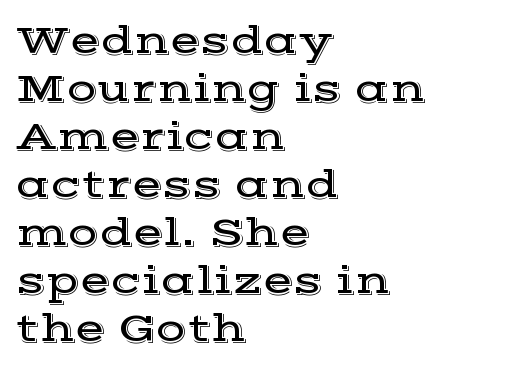
The image shows 40 px wide serif type, upright; set left-aligned, line spacing 1.2x, normal letter spacing, not underlined; a medium x-height.
